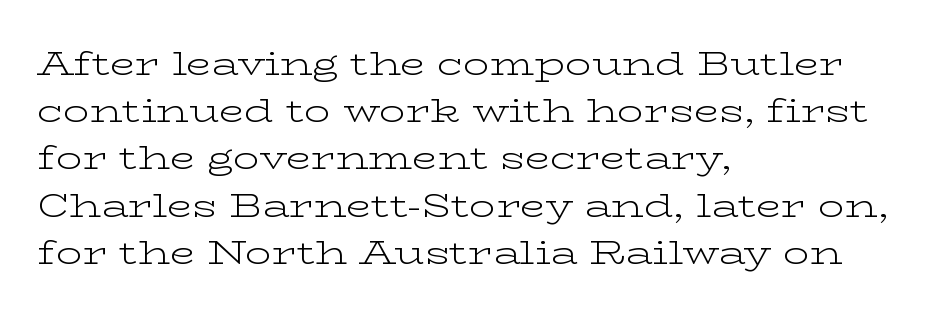
{"serif": "yes", "italic": "no", "bold": "no", "weight": "light", "width": "wide", "stroke_contrast": "low", "x_height": "medium", "monospaced": "no", "underline": "no", "align": "left", "line_spacing": "normal", "line_spacing_ratio": 1.43, "letter_spacing": "normal", "letter_spacing_em": 0.0, "glyph_px": 33}
